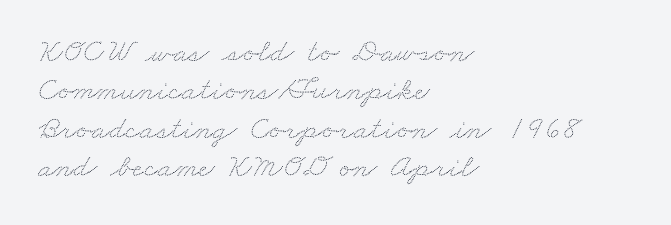
Q: Is the text underlined? A: No.
Q: How is the paragraph aligned? A: Left-aligned.
Q: Is the spacing between letters normal or unusually wide? A: Normal.
Q: Width (condensed, normal, or wide)? A: Wide.
Q: Stroke contrast? A: Low.
Q: x-height? A: Small.
Q: Monospaced? A: No.
